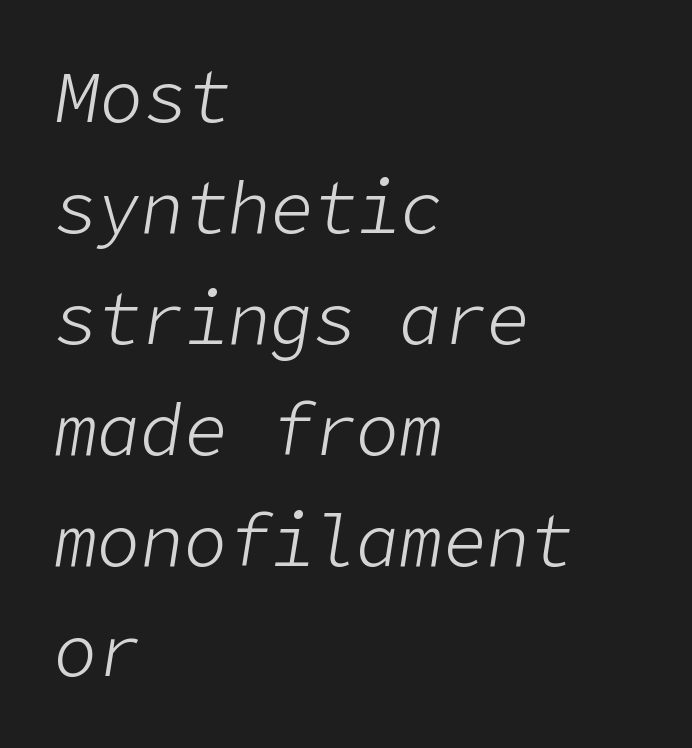
{"italic": "yes", "lean": "right", "slant_degrees": 9, "bold": "no", "weight": "light", "width": "normal", "stroke_contrast": "low", "x_height": "medium", "underline": "no", "align": "left", "line_spacing": "normal", "line_spacing_ratio": 1.54, "letter_spacing": "normal", "letter_spacing_em": 0.0, "glyph_px": 72}
